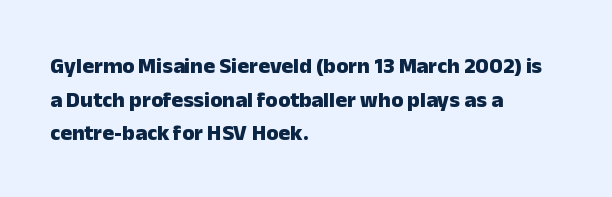
The image shows 22 px bold type, upright; set left-aligned, normal line spacing (1.53x), normal letter spacing, not underlined.
